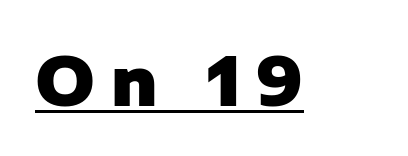
{"serif": "no", "italic": "no", "bold": "yes", "weight": "heavy", "width": "normal", "stroke_contrast": "low", "x_height": "medium", "monospaced": "no", "underline": "yes", "letter_spacing": "wide", "letter_spacing_em": 0.23, "glyph_px": 68}
